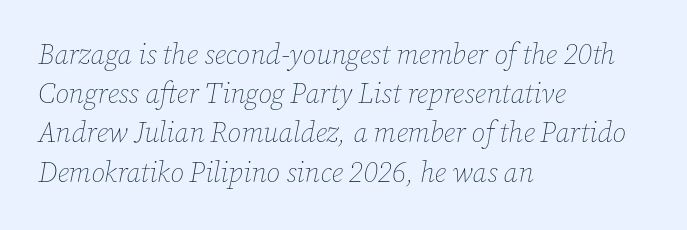
This sample keeps an unexceptional amount of space between lines. Letters have the restrained weight of plain body copy at most. Caption: standard tracking, unaltered. Unmarked baselines from the first word to the last. Posture: slanted.
